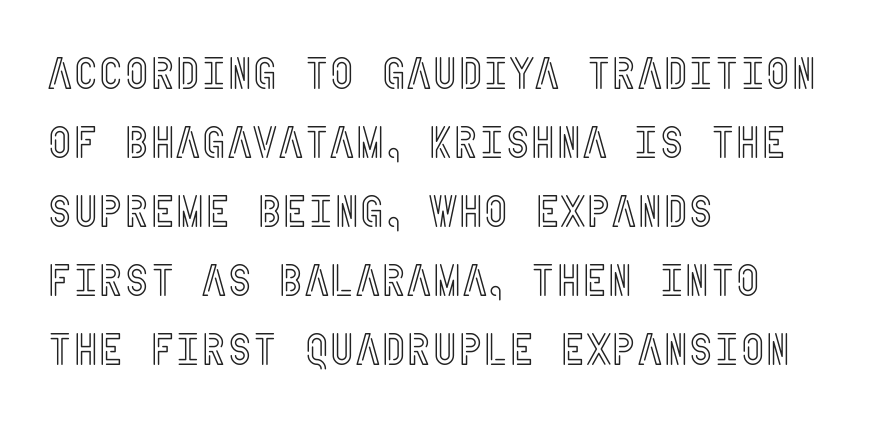
The image shows 44 px condensed type, upright; set left-aligned, normal line spacing (1.57x), normal letter spacing, not underlined; a large x-height.
